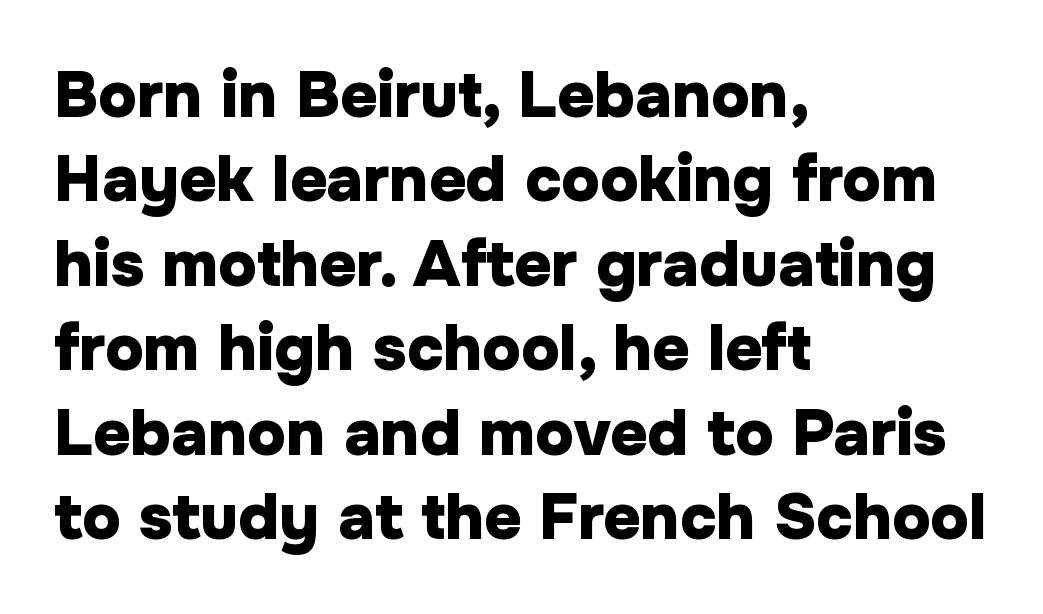
Q: Is the text bold? A: Yes.
Q: Is the text italic (slanted)? A: No, it is upright.
Q: Is the typeface a serif or a sans-serif typeface? A: Sans-serif.
Q: Is the text underlined? A: No.
Q: How is the paragraph aligned? A: Left-aligned.
Q: Is the spacing between letters normal or unusually wide? A: Normal.
Q: Is the spacing between lines tight, normal or loose? A: Normal.
Q: Width (condensed, normal, or wide)? A: Normal.
Q: Stroke contrast? A: Low.
Q: x-height? A: Medium.
Q: Monospaced? A: No.
